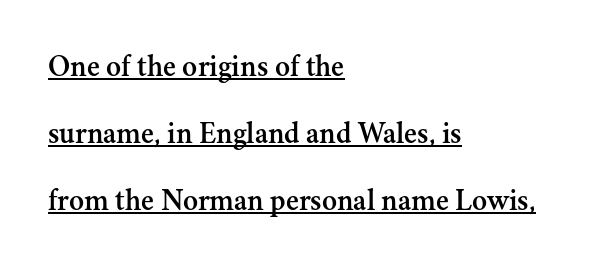
The image shows 31 px serif type, upright; set left-aligned, loose line spacing (2.16x), normal letter spacing, underlined; medium stroke contrast and a small x-height.
